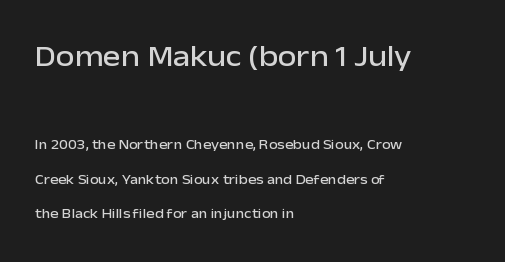
{"serif": "no", "italic": "no", "width": "normal", "stroke_contrast": "low", "x_height": "medium", "monospaced": "no", "underline": "no", "align": "left", "line_spacing": "loose", "line_spacing_ratio": 2.49, "letter_spacing": "normal", "letter_spacing_em": 0.0, "larger_block": "first", "size_ratio": 2.14, "glyph_px": 30}
